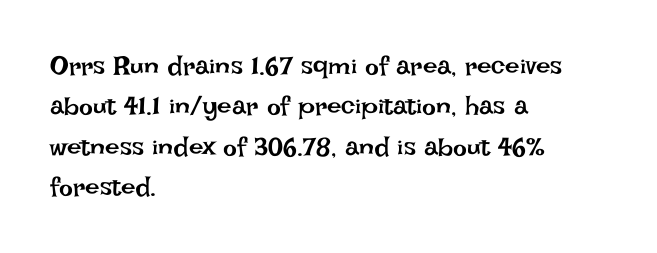
{"italic": "no", "bold": "no", "underline": "no", "align": "left", "line_spacing": "normal", "line_spacing_ratio": 1.55, "letter_spacing": "normal", "letter_spacing_em": 0.0, "glyph_px": 26}
